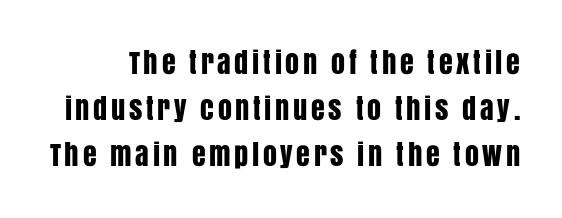
Check the space under the baseline: it is left empty. One glance says typical: line gaps are just what's usual. This sample uses an upright cut, with every glyph sitting square on the baseline. You can tell from the bare stems that sans-serif type was used. Think of a printed novel: that variable character pitch is what you see here.
